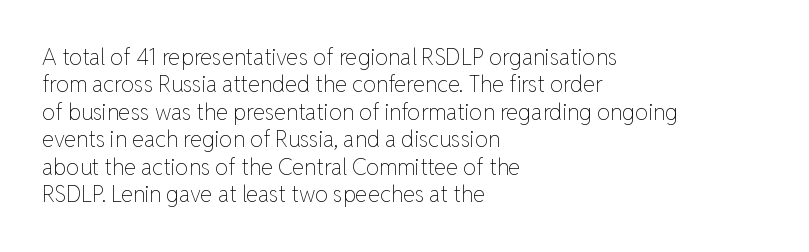
The image shows 22 px text type, upright; set left-aligned, normal line spacing (1.25x), normal letter spacing, not underlined.
